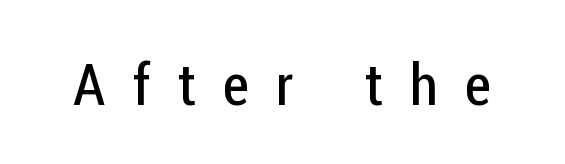
The image shows 58 px regular-weight, condensed sans-serif type, upright; set unusually wide letter spacing (+0.47 em), not underlined; low stroke contrast and a medium x-height.
